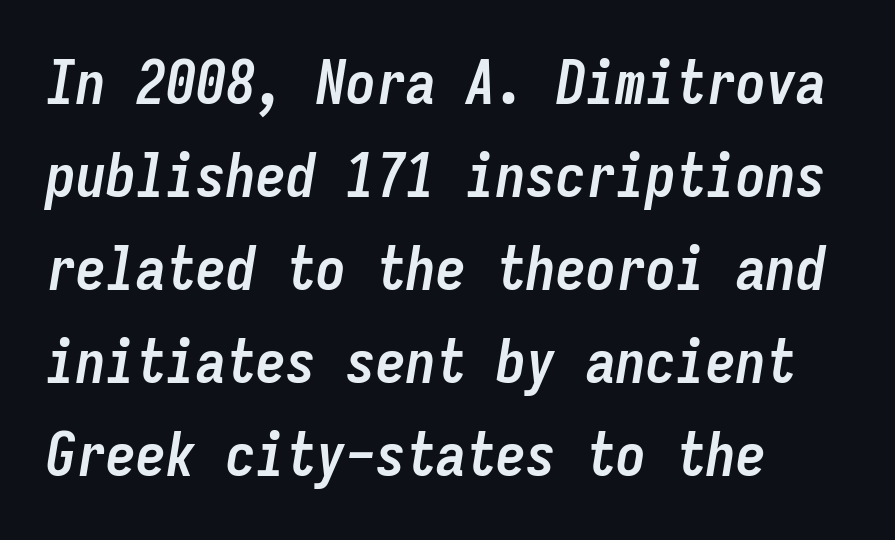
Every row of glyphs begins at an identical x-position on the left. The glyphs look as if they've been sheared to an angle. Check under the words: just untouched page. Evenly set lines give the paragraph a standard silhouette.
